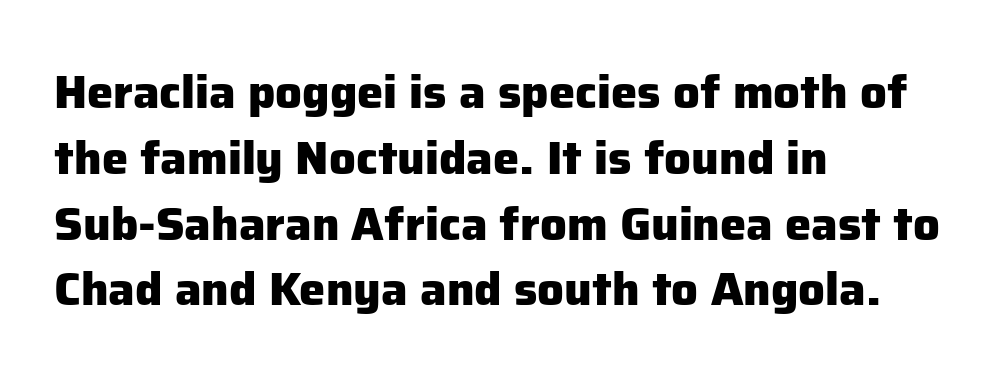
Q: Is the text bold? A: Yes.
Q: Is the text italic (slanted)? A: No, it is upright.
Q: Is the typeface a serif or a sans-serif typeface? A: Sans-serif.
Q: Is the text underlined? A: No.
Q: How is the paragraph aligned? A: Left-aligned.
Q: Is the spacing between letters normal or unusually wide? A: Normal.
Q: Is the spacing between lines tight, normal or loose? A: Normal.
Q: Width (condensed, normal, or wide)? A: Normal.
Q: Stroke contrast? A: Low.
Q: x-height? A: Medium.
Q: Monospaced? A: No.
